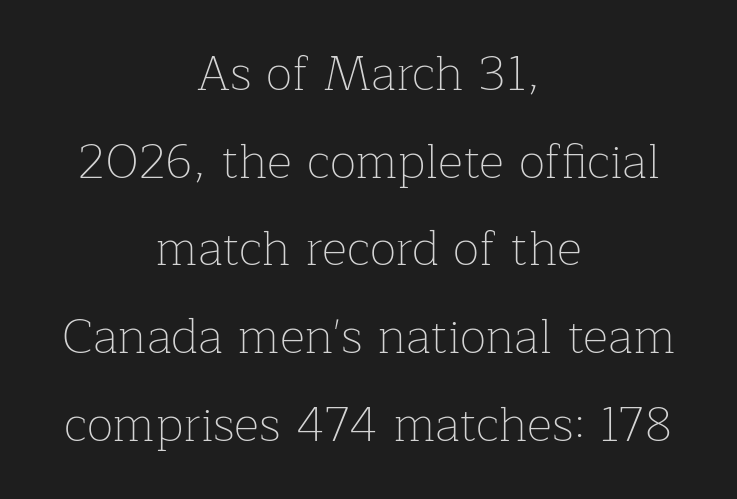
The image shows 49 px thin serif type, upright; set centered, line spacing 1.79x, normal letter spacing, not underlined; low stroke contrast and a medium x-height.
